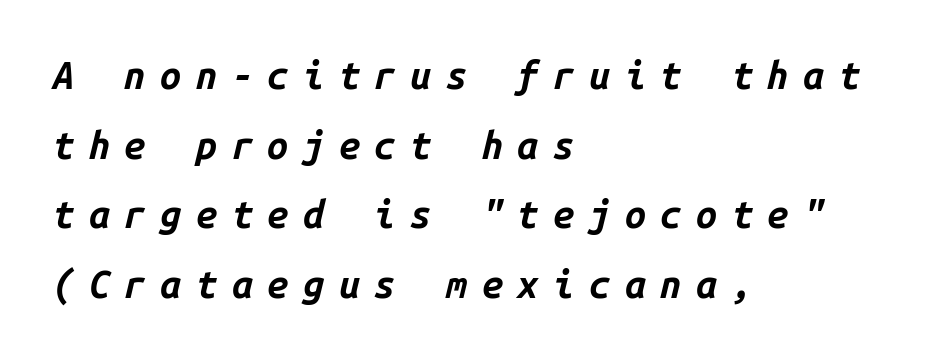
{"italic": "yes", "lean": "right", "slant_degrees": 14, "bold": "yes", "weight": "bold", "width": "normal", "stroke_contrast": "low", "x_height": "medium", "monospaced": "yes", "underline": "no", "align": "left", "line_spacing_ratio": 1.83, "letter_spacing": "wide", "letter_spacing_em": 0.38, "glyph_px": 38}
